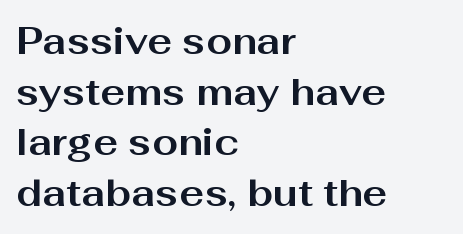
Q: Is the text bold? A: Yes.
Q: Is the text italic (slanted)? A: No, it is upright.
Q: Is the typeface a serif or a sans-serif typeface? A: Sans-serif.
Q: Is the text underlined? A: No.
Q: How is the paragraph aligned? A: Left-aligned.
Q: Is the spacing between letters normal or unusually wide? A: Normal.
Q: Is the spacing between lines tight, normal or loose? A: Normal.
Q: Width (condensed, normal, or wide)? A: Wide.
Q: Stroke contrast? A: Medium.
Q: x-height? A: Medium.
Q: Monospaced? A: No.
